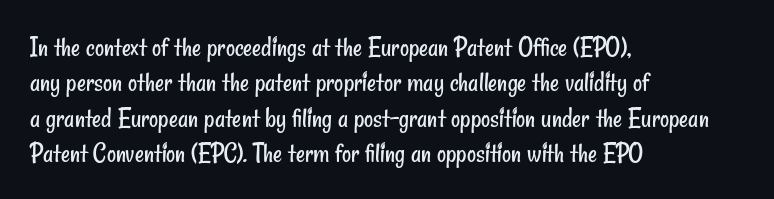
Each row of text sits above clean, open space. Varying glyph widths throughout — classic text-font behaviour. The line-height multiplier appears to be the usual default. The type family on display is of the sans-serif kind.
